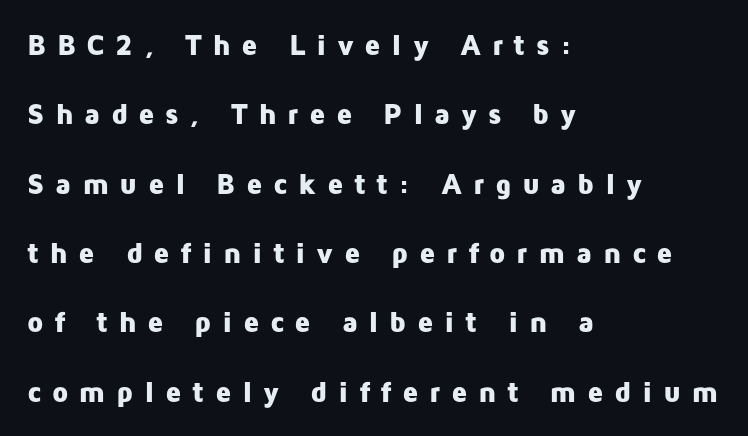
The line texture is sparse and dotted thanks to wide tracking. Plenty of ink on the page — the face is bold. The baseline area is clear. The face used here is proportionally spaced, like ordinary book or web type.
